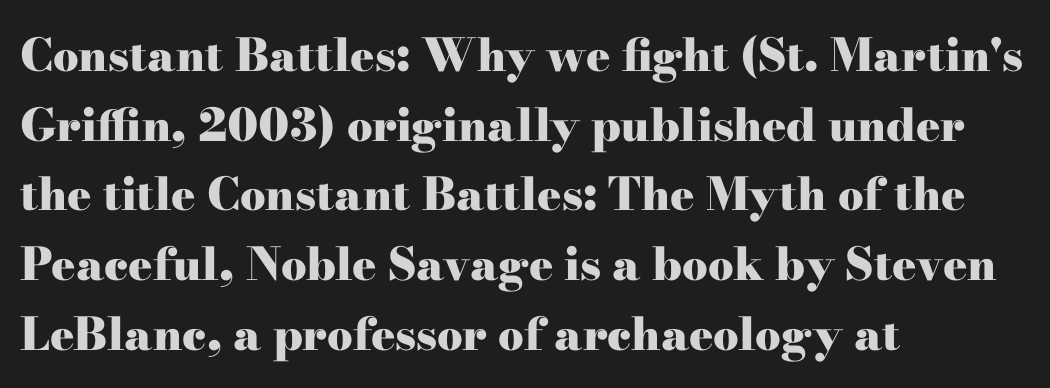
The image shows 45 px heavy, wide serif type, upright; set left-aligned, normal line spacing (1.55x), normal letter spacing, not underlined; high stroke contrast and a small x-height.
